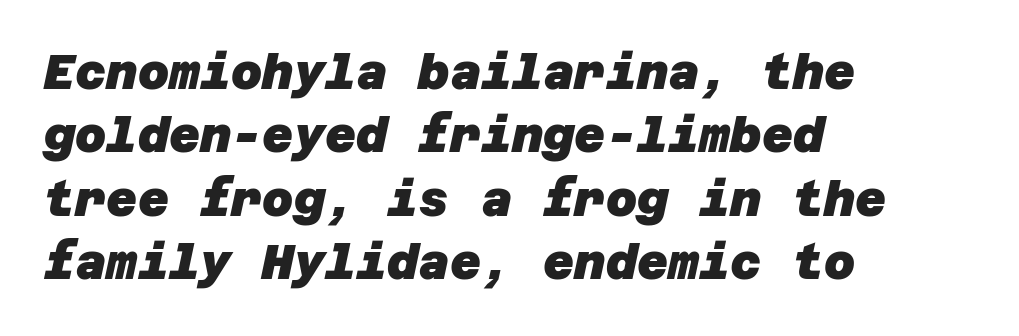
Q: Is the text bold? A: Yes.
Q: Is the typeface a serif or a sans-serif typeface? A: Sans-serif.
Q: Is the text underlined? A: No.
Q: How is the paragraph aligned? A: Left-aligned.
Q: Is the spacing between letters normal or unusually wide? A: Normal.
Q: Is the spacing between lines tight, normal or loose? A: Normal.
Q: Width (condensed, normal, or wide)? A: Normal.
Q: Stroke contrast? A: Low.
Q: x-height? A: Large.
